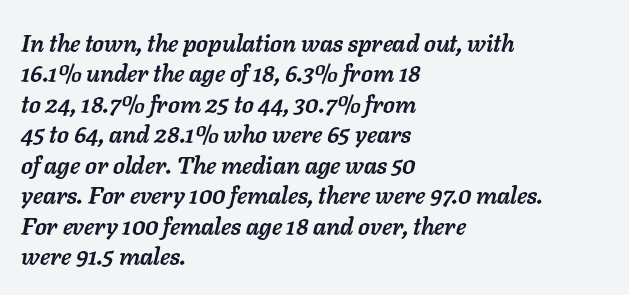
The image shows 24 px bold type, italic (leaning right); set left-aligned, normal line spacing (1.27x), normal letter spacing, not underlined.
